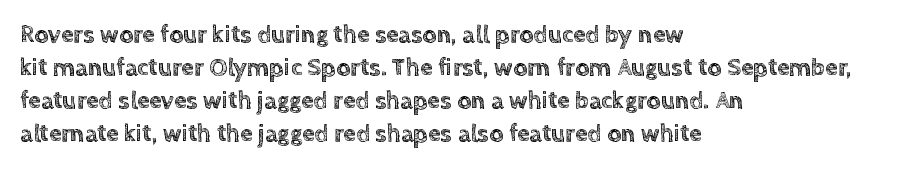
The image shows 25 px text type, upright; set left-aligned, normal line spacing (1.32x), normal letter spacing, not underlined.
